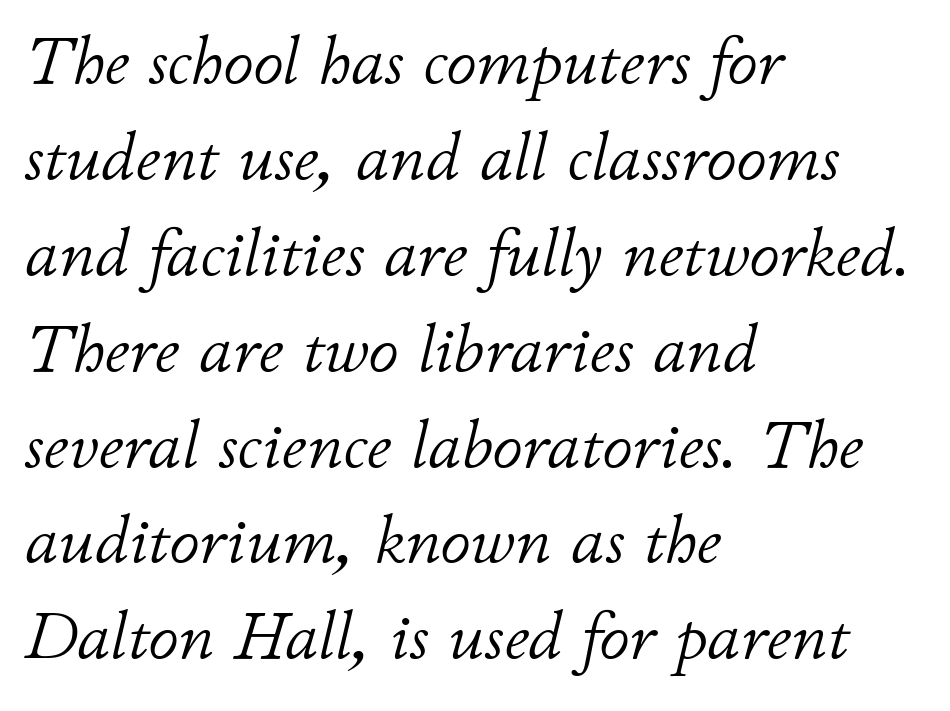
The image shows 68 px light type, italic (leaning right); set left-aligned, normal line spacing (1.41x), normal letter spacing, not underlined; low stroke contrast and a small x-height.
